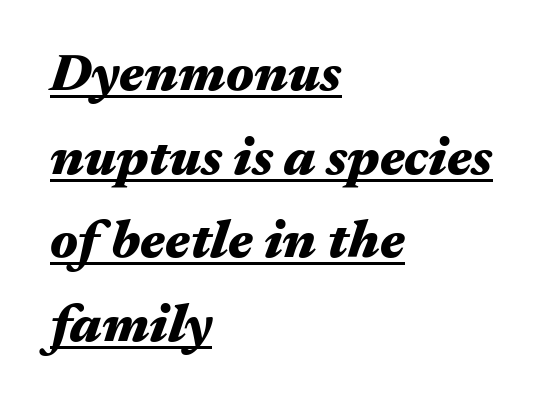
Q: Is the text bold? A: Yes.
Q: Is the text italic (slanted)? A: Yes, it leans right by about 17 degrees.
Q: Is the text underlined? A: Yes.
Q: How is the paragraph aligned? A: Left-aligned.
Q: Is the spacing between letters normal or unusually wide? A: Normal.
Q: Is the spacing between lines tight, normal or loose? A: Normal.
Q: Width (condensed, normal, or wide)? A: Wide.
Q: Stroke contrast? A: Medium.
Q: x-height? A: Medium.
Q: Monospaced? A: No.
